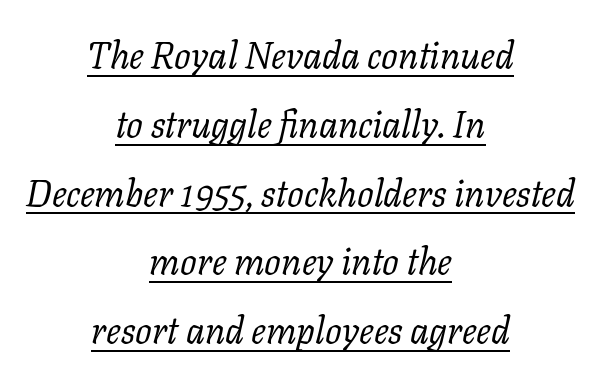
Does extra space separate the letters? No, they use regular spacing. The typesetter has applied underlining to the passage shown. Notice how the stems are inclined rather than vertical — that's the hallmark of italics. The rendering positions every line midway between the sides.
